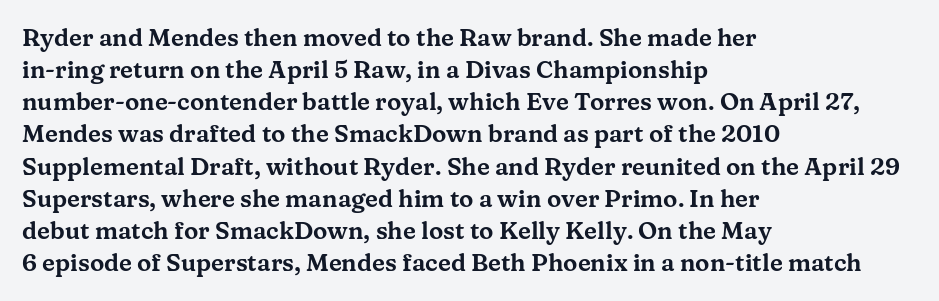
{"italic": "no", "underline": "no", "align": "left", "line_spacing": "normal", "line_spacing_ratio": 1.34, "letter_spacing": "normal", "letter_spacing_em": 0.0, "glyph_px": 24}
